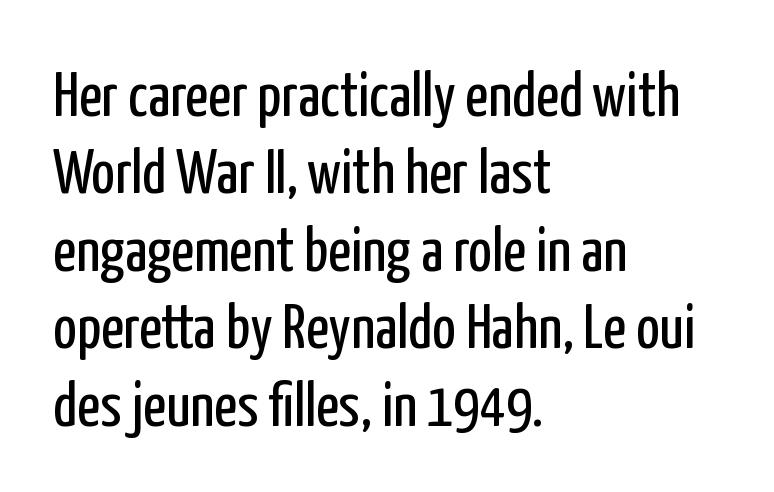
Q: Is the text bold? A: No.
Q: Is the text italic (slanted)? A: No, it is upright.
Q: Is the typeface a serif or a sans-serif typeface? A: Sans-serif.
Q: Is the text underlined? A: No.
Q: How is the paragraph aligned? A: Left-aligned.
Q: Is the spacing between letters normal or unusually wide? A: Normal.
Q: Width (condensed, normal, or wide)? A: Condensed.
Q: Stroke contrast? A: Low.
Q: x-height? A: Medium.
Q: Monospaced? A: No.
